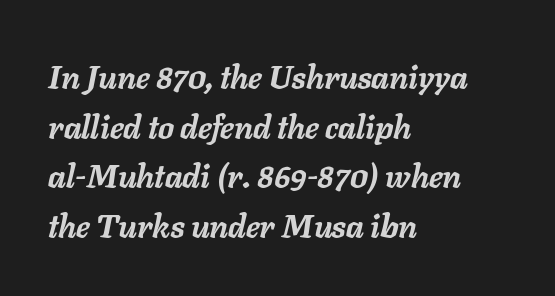
Q: Is the text bold? A: Yes.
Q: Is the text italic (slanted)? A: Yes, it leans right by about 11 degrees.
Q: Is the text underlined? A: No.
Q: How is the paragraph aligned? A: Left-aligned.
Q: Is the spacing between letters normal or unusually wide? A: Normal.
Q: Is the spacing between lines tight, normal or loose? A: Normal.
Q: Width (condensed, normal, or wide)? A: Normal.
Q: Stroke contrast? A: Low.
Q: x-height? A: Medium.
Q: Monospaced? A: No.
